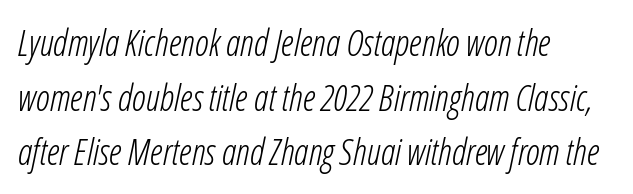
Q: Is the text bold? A: No.
Q: Is the text italic (slanted)? A: Yes, it leans right by about 12 degrees.
Q: Is the text underlined? A: No.
Q: How is the paragraph aligned? A: Left-aligned.
Q: Is the spacing between letters normal or unusually wide? A: Normal.
Q: Is the spacing between lines tight, normal or loose? A: Normal.
Q: Width (condensed, normal, or wide)? A: Condensed.
Q: Stroke contrast? A: Low.
Q: x-height? A: Medium.
Q: Monospaced? A: No.
